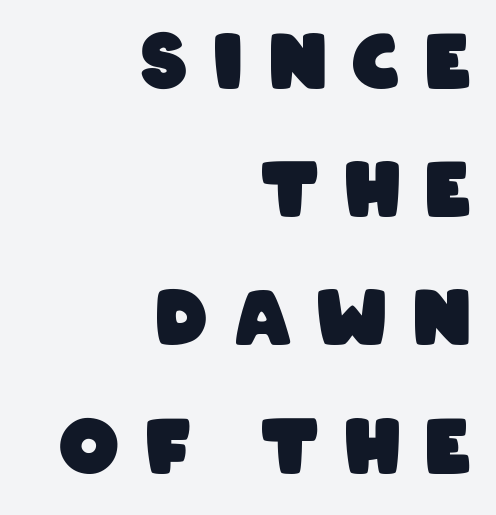
The image shows 75 px heavy, condensed sans-serif type; set right-aligned, line spacing 1.71x, unusually wide letter spacing (+0.34 em), not underlined; low stroke contrast and a large x-height.
